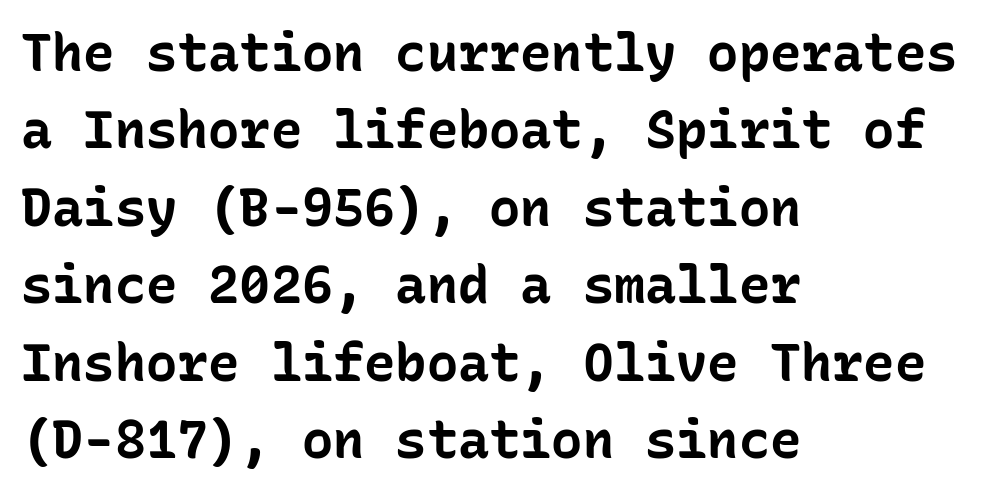
Q: Is the text bold? A: Yes.
Q: Is the text italic (slanted)? A: No, it is upright.
Q: Is the typeface a serif or a sans-serif typeface? A: Sans-serif.
Q: Is the text underlined? A: No.
Q: How is the paragraph aligned? A: Left-aligned.
Q: Is the spacing between letters normal or unusually wide? A: Normal.
Q: Is the spacing between lines tight, normal or loose? A: Normal.
Q: Width (condensed, normal, or wide)? A: Normal.
Q: Stroke contrast? A: Low.
Q: x-height? A: Medium.
Q: Monospaced? A: Yes.
